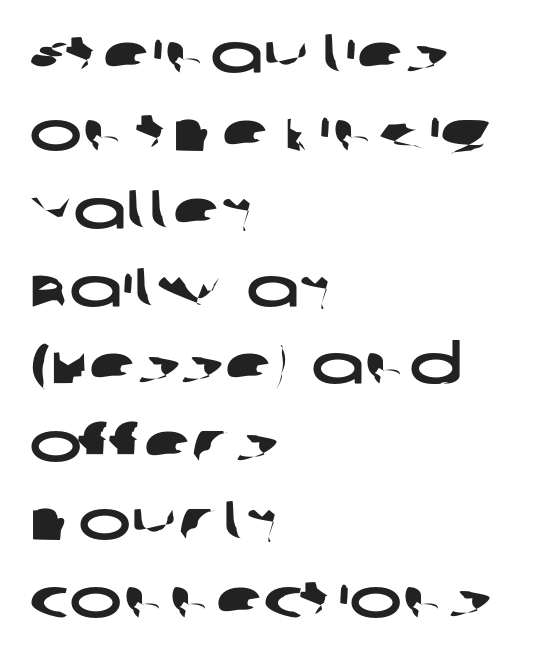
Q: Is the typeface a serif or a sans-serif typeface? A: Sans-serif.
Q: Is the text underlined? A: No.
Q: How is the paragraph aligned? A: Left-aligned.
Q: Is the spacing between letters normal or unusually wide? A: Normal.
Q: Is the spacing between lines tight, normal or loose? A: Normal.
Q: Width (condensed, normal, or wide)? A: Wide.
Q: Stroke contrast? A: Low.
Q: x-height? A: Large.
Q: Monospaced? A: No.
